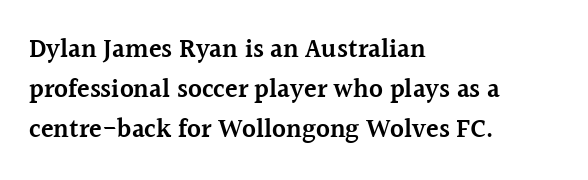
The image shows 26 px text type, upright; set left-aligned, normal line spacing (1.53x), normal letter spacing, not underlined.
